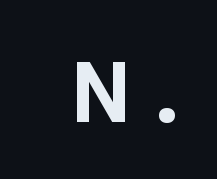
Q: Is the text bold? A: Yes.
Q: Is the text italic (slanted)? A: No, it is upright.
Q: Is the typeface a serif or a sans-serif typeface? A: Sans-serif.
Q: Is the text underlined? A: No.
Q: Is the spacing between letters normal or unusually wide? A: Unusually wide.
Q: Width (condensed, normal, or wide)? A: Normal.
Q: Stroke contrast? A: Low.
Q: x-height? A: Medium.
Q: Monospaced? A: No.
